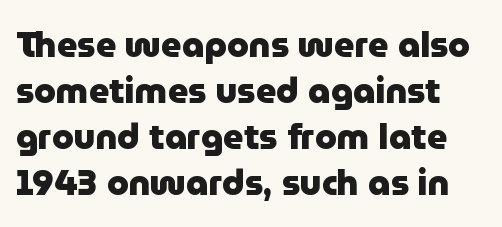
{"serif": "no", "italic": "no", "bold": "yes", "weight": "heavy", "width": "normal", "stroke_contrast": "low", "x_height": "medium", "monospaced": "no", "underline": "no", "line_spacing": "normal", "line_spacing_ratio": 1.31, "letter_spacing": "normal", "letter_spacing_em": 0.0, "glyph_px": 35}
